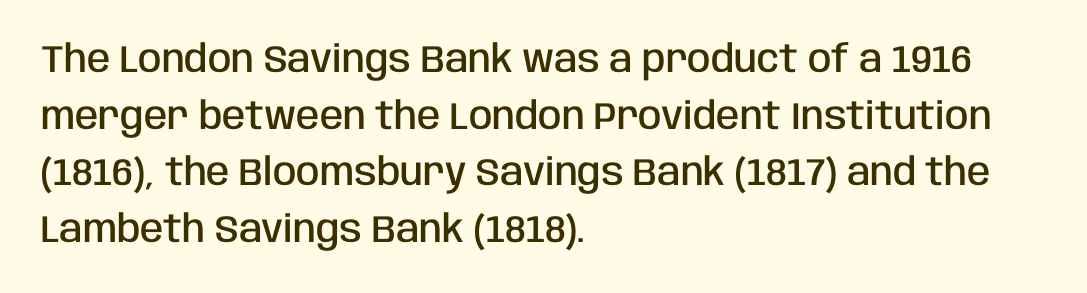
{"serif": "no", "italic": "no", "bold": "semi", "weight": "semibold", "width": "condensed", "stroke_contrast": "low", "x_height": "large", "monospaced": "no", "underline": "no", "align": "left", "line_spacing": "normal", "line_spacing_ratio": 1.49, "letter_spacing": "normal", "letter_spacing_em": 0.0, "glyph_px": 38}
